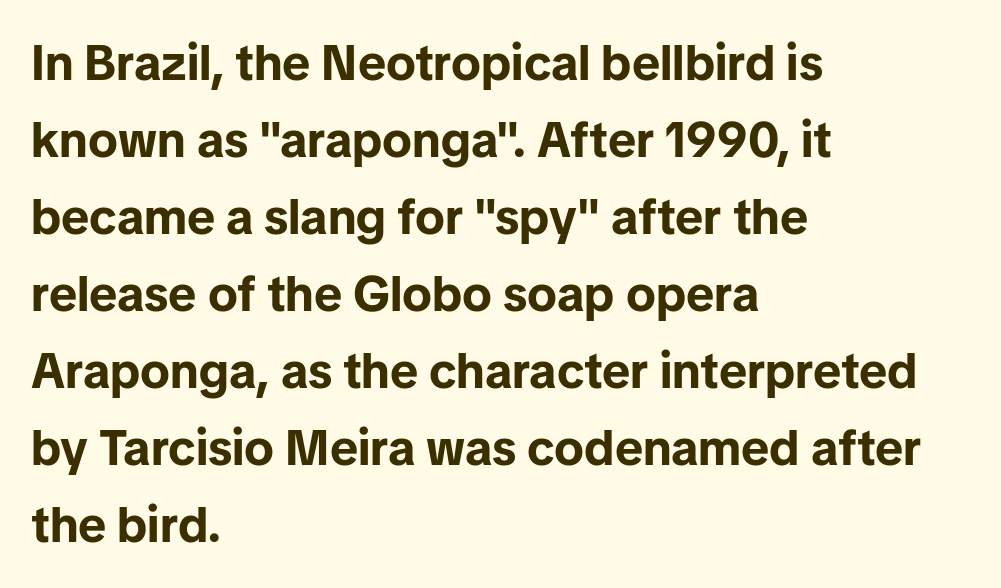
The image shows 49 px bold sans-serif type, upright; set left-aligned, normal line spacing (1.57x), normal letter spacing, not underlined; low stroke contrast and a medium x-height.
